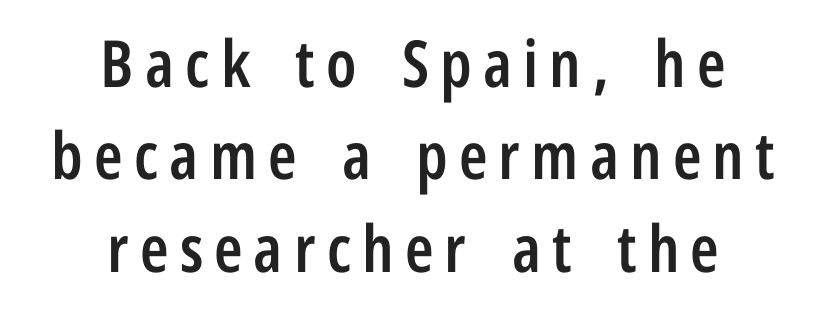
Descender tails drop into unmarked territory. Think of a printed novel: that variable character pitch is what you see here. This sample uses an upright cut, with every glyph sitting square on the baseline. Grotesque or geometric, the face here clearly has no serifs.
